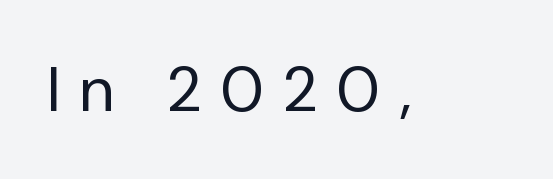
The image shows 63 px regular-weight sans-serif type, upright; set unusually wide letter spacing (+0.32 em), not underlined; low stroke contrast and a medium x-height.
